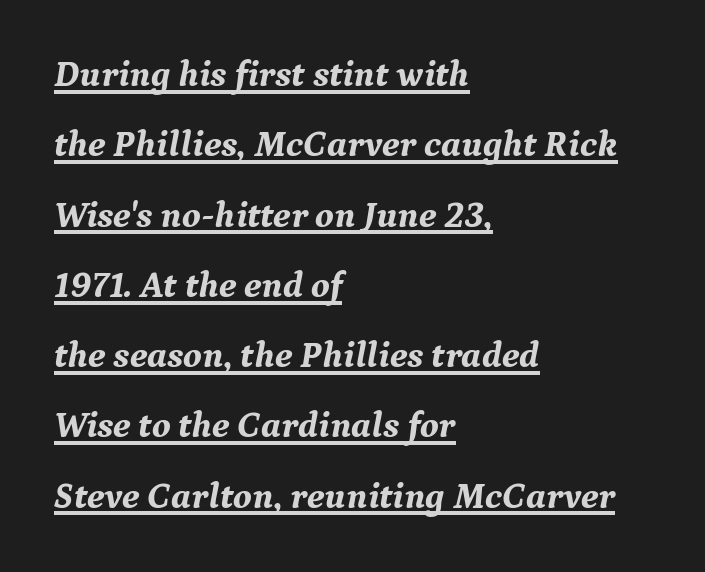
The image shows 37 px bold serif type, italic (leaning right); set left-aligned, loose line spacing (1.9x), normal letter spacing, underlined; medium stroke contrast and a medium x-height.
